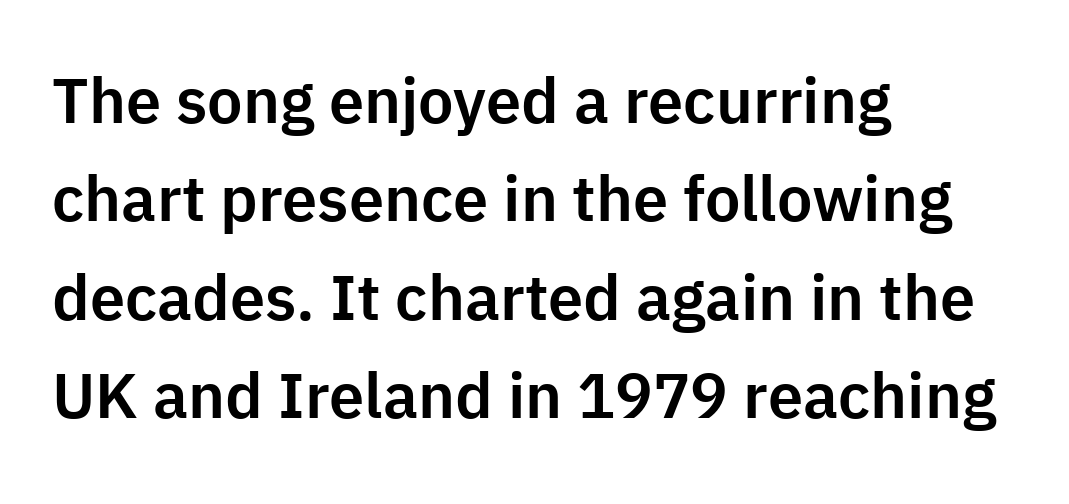
{"serif": "no", "italic": "no", "width": "normal", "stroke_contrast": "low", "x_height": "medium", "monospaced": "no", "underline": "no", "align": "left", "line_spacing": "normal", "line_spacing_ratio": 1.56, "letter_spacing": "normal", "letter_spacing_em": 0.0, "glyph_px": 63}
